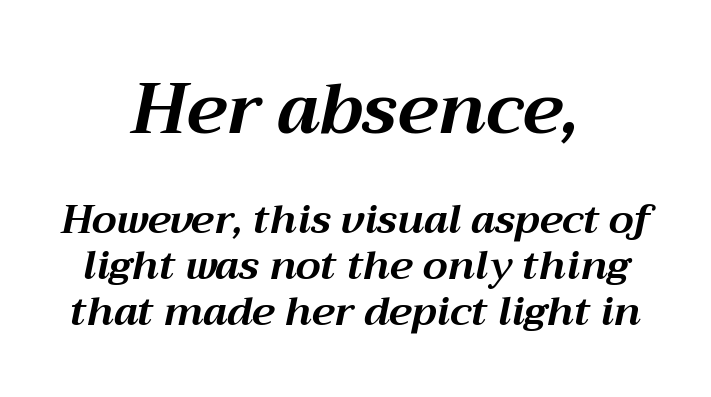
Q: Is the text bold? A: Yes.
Q: Is the text italic (slanted)? A: Yes, it leans right by about 12 degrees.
Q: Is the text underlined? A: No.
Q: How is the paragraph aligned? A: Centered.
Q: Is the spacing between letters normal or unusually wide? A: Normal.
Q: Is the spacing between lines tight, normal or loose? A: Tight.
Q: Which block of text is set in a larger size, the first (top) or the second (bottom)? A: The first (top) one.
Q: Width (condensed, normal, or wide)? A: Normal.
Q: Stroke contrast? A: Medium.
Q: x-height? A: Medium.
Q: Monospaced? A: No.
